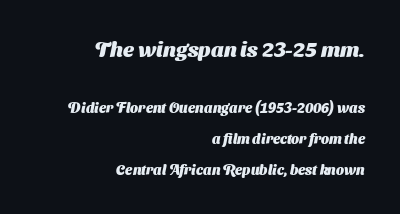
Which of the two is more prominent by size? The first, at the top. The setting favours the right margin, as signatures and pull-quotes sometimes do. The space beneath each line is pristine and unruled. There is no visible air inserted between adjacent glyphs. Its strokes are broad and dark, the hallmark of bold type.
